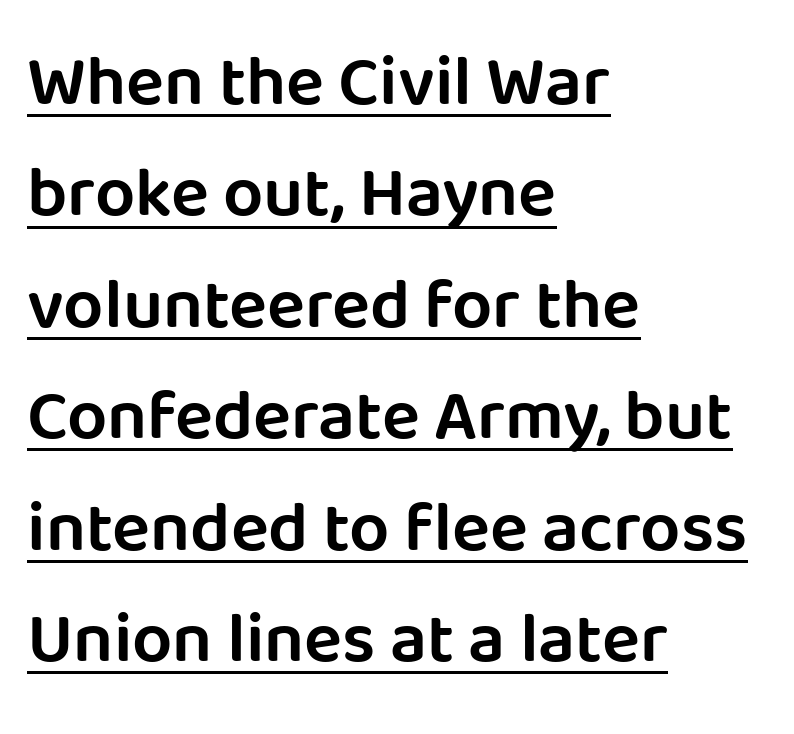
Q: Is the text bold? A: Semi-bold.
Q: Is the text italic (slanted)? A: No, it is upright.
Q: Is the typeface a serif or a sans-serif typeface? A: Sans-serif.
Q: Is the text underlined? A: Yes.
Q: How is the paragraph aligned? A: Left-aligned.
Q: Is the spacing between letters normal or unusually wide? A: Normal.
Q: Is the spacing between lines tight, normal or loose? A: Normal.
Q: Width (condensed, normal, or wide)? A: Normal.
Q: Stroke contrast? A: Low.
Q: x-height? A: Large.
Q: Monospaced? A: No.
